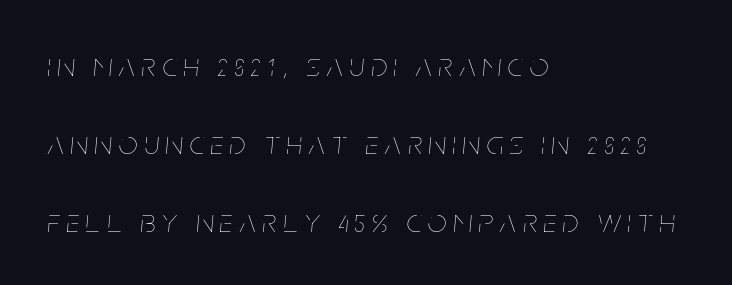
Does the copy run flush right? No — it runs flush left. Would a proofreader flag this as italicized? Yes. Clear beneath every line of the passage. The line-height multiplier appears high, well above default.
